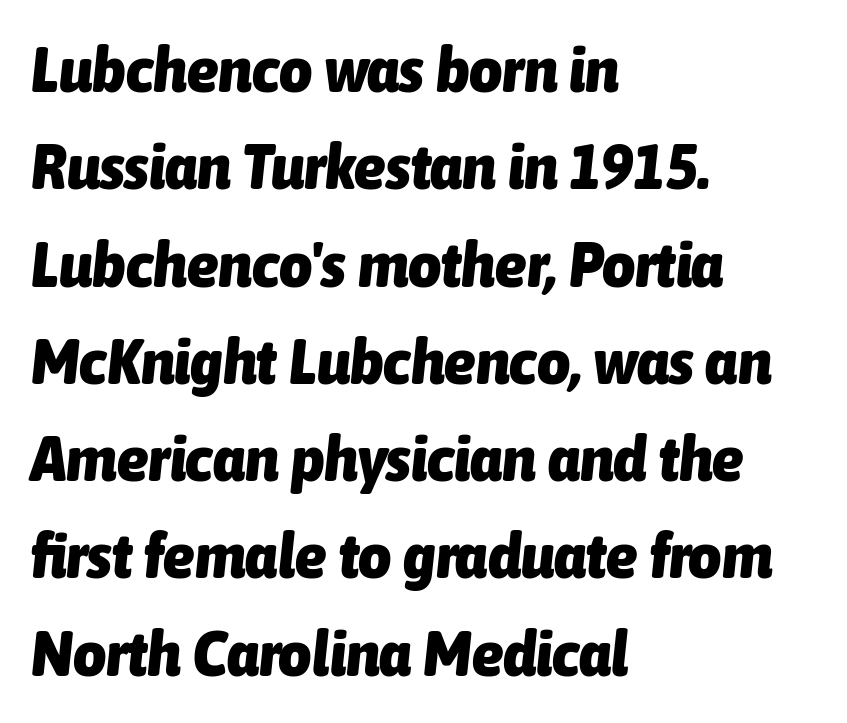
{"italic": "yes", "lean": "right", "slant_degrees": 6, "bold": "yes", "weight": "heavy", "width": "condensed", "stroke_contrast": "low", "x_height": "medium", "monospaced": "no", "underline": "no", "align": "left", "line_spacing": "normal", "line_spacing_ratio": 1.52, "letter_spacing": "normal", "letter_spacing_em": 0.0, "glyph_px": 64}
